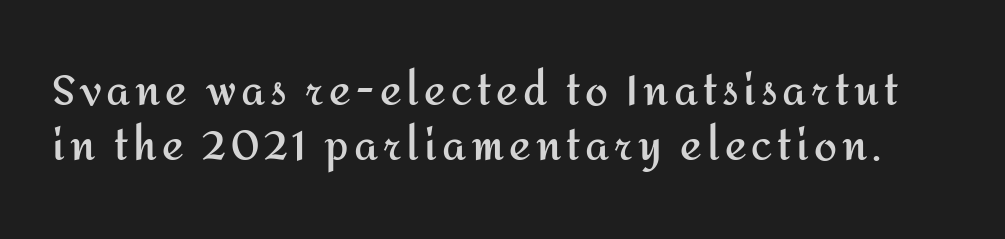
{"serif": "no", "italic": "no", "bold": "yes", "weight": "semibold", "width": "normal", "stroke_contrast": "medium", "x_height": "medium", "monospaced": "no", "underline": "no", "line_spacing": "normal", "line_spacing_ratio": 1.33, "glyph_px": 41}
